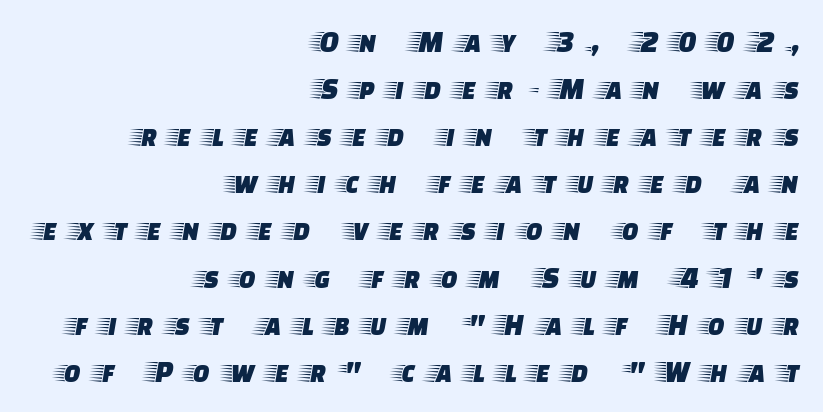
The image shows 31 px wide serif type; set right-aligned, normal line spacing (1.52x), unusually wide letter spacing (+0.46 em), not underlined; low stroke contrast and a large x-height.
